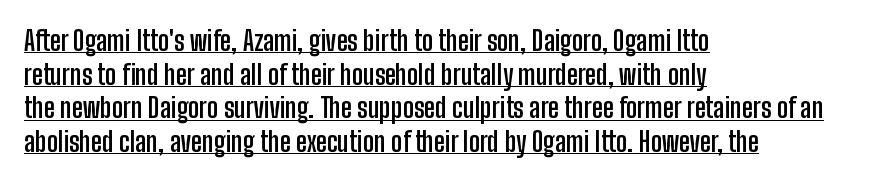
The image shows 27 px bold type, upright; set left-aligned, normal line spacing (1.25x), normal letter spacing, underlined.
